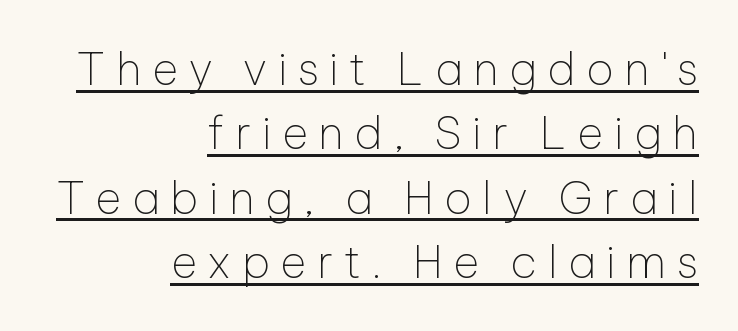
Q: Is the text bold? A: No.
Q: Is the text italic (slanted)? A: No, it is upright.
Q: Is the typeface a serif or a sans-serif typeface? A: Sans-serif.
Q: Is the text underlined? A: Yes.
Q: How is the paragraph aligned? A: Right-aligned.
Q: Is the spacing between letters normal or unusually wide? A: Unusually wide.
Q: Is the spacing between lines tight, normal or loose? A: Normal.
Q: Width (condensed, normal, or wide)? A: Normal.
Q: Stroke contrast? A: Low.
Q: x-height? A: Medium.
Q: Monospaced? A: No.
